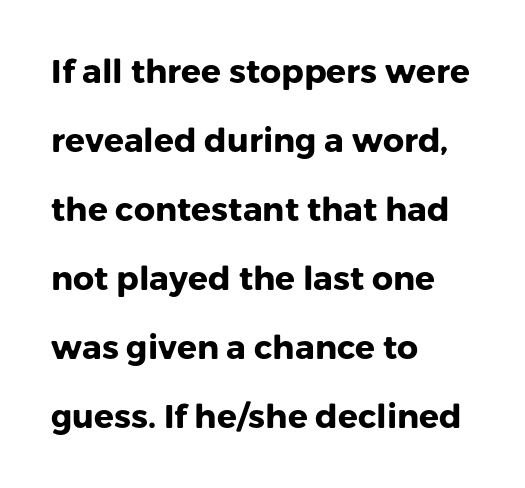
These lines are composed in type without serifs. A bare baseline throughout the passage. You'd pick this weight for a headline — it's a proper bold. Letter spacing: default.
